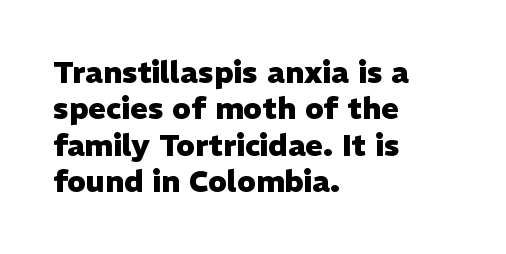
The image shows 30 px heavy sans-serif type, upright; set left-aligned, line spacing 1.21x, normal letter spacing, not underlined; low stroke contrast and a medium x-height.
